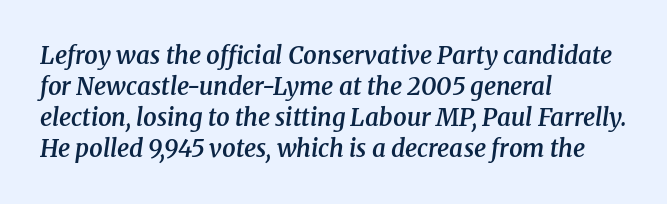
These lines stack with their left ends in a neat column. The specimen omits any rule beneath the text block's lines. Set as a demibold, roughly 600 on the weight scale. The lettering tilts uniformly, giving the passage an italic look.
